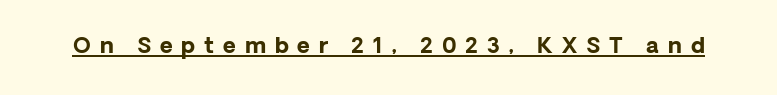
{"italic": "no", "bold": "yes", "underline": "yes", "letter_spacing": "wide", "letter_spacing_em": 0.41, "glyph_px": 22}
